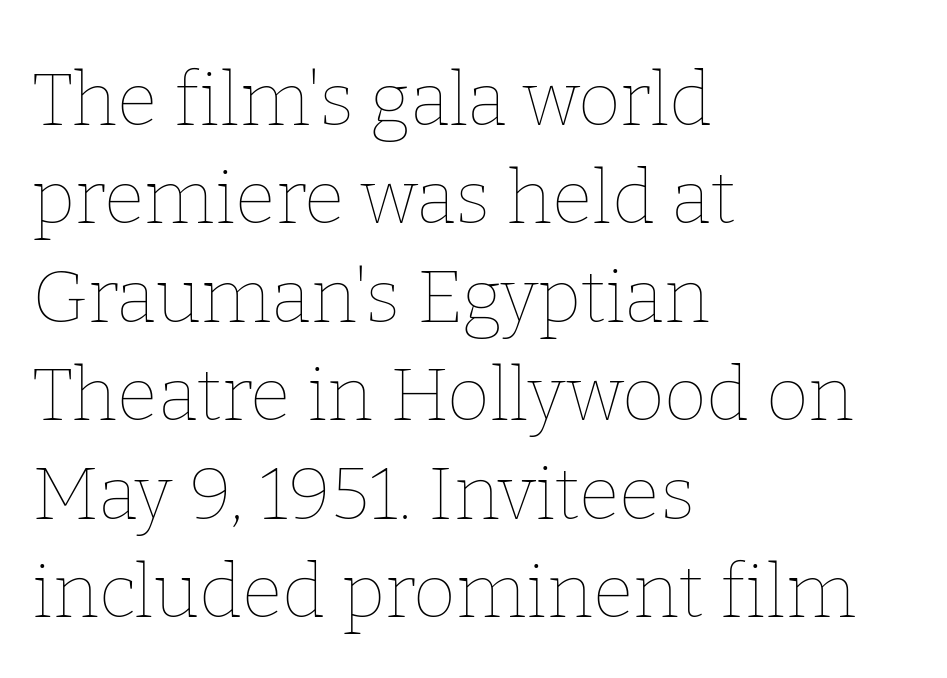
Think standard paragraph weight, or any step lighter than that. No word sits above an underline. Look at the tracking — it's just the regular setting, nothing added. Proportional: the letters do not fall into vertical columns.
